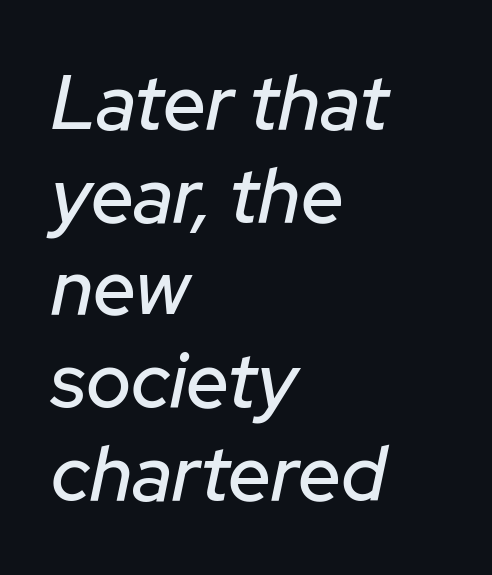
{"italic": "yes", "lean": "right", "slant_degrees": 12, "width": "normal", "stroke_contrast": "low", "x_height": "medium", "monospaced": "no", "underline": "no", "align": "left", "line_spacing_ratio": 1.22, "letter_spacing": "normal", "letter_spacing_em": 0.0, "glyph_px": 76}
